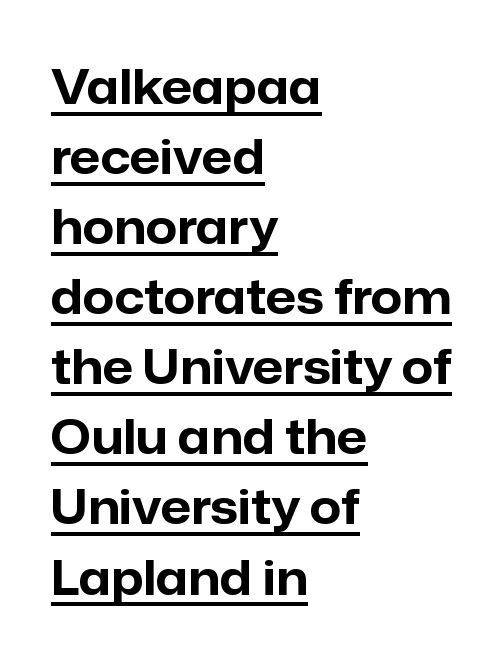
I'd call this a sans setting — the letters go barefoot. Successive baselines arrive at the customary interval. Posture: straight, roman, zero tilt. The paragraph has a hard left edge and a soft right edge.
